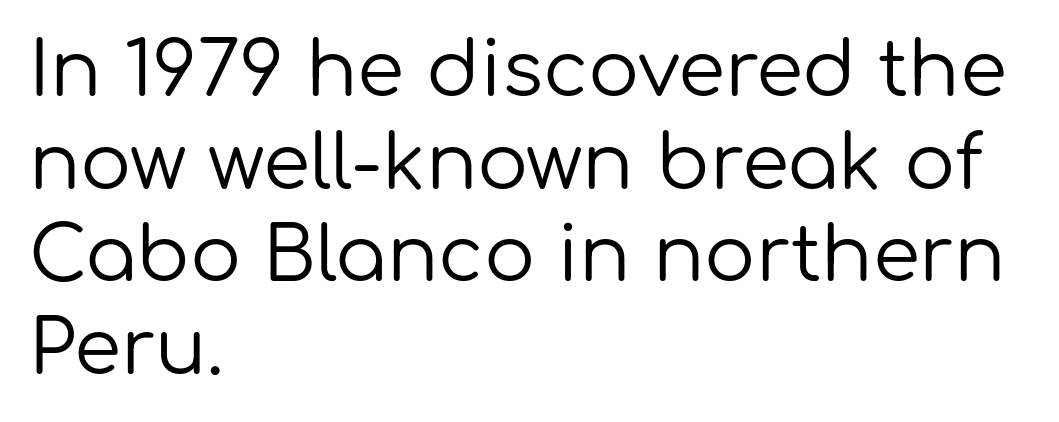
Q: Is the text bold? A: No.
Q: Is the text italic (slanted)? A: No, it is upright.
Q: Is the typeface a serif or a sans-serif typeface? A: Sans-serif.
Q: Is the text underlined? A: No.
Q: How is the paragraph aligned? A: Left-aligned.
Q: Is the spacing between letters normal or unusually wide? A: Normal.
Q: Width (condensed, normal, or wide)? A: Normal.
Q: Stroke contrast? A: Low.
Q: x-height? A: Medium.
Q: Monospaced? A: No.
